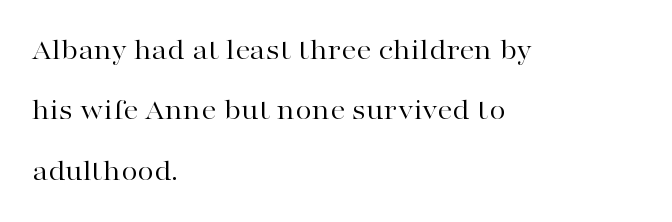
Q: Is the text bold? A: No.
Q: Is the text italic (slanted)? A: No, it is upright.
Q: Is the typeface a serif or a sans-serif typeface? A: Serif.
Q: Is the text underlined? A: No.
Q: How is the paragraph aligned? A: Left-aligned.
Q: Is the spacing between letters normal or unusually wide? A: Normal.
Q: Is the spacing between lines tight, normal or loose? A: Loose.
Q: Width (condensed, normal, or wide)? A: Wide.
Q: Stroke contrast? A: High.
Q: x-height? A: Medium.
Q: Monospaced? A: No.
